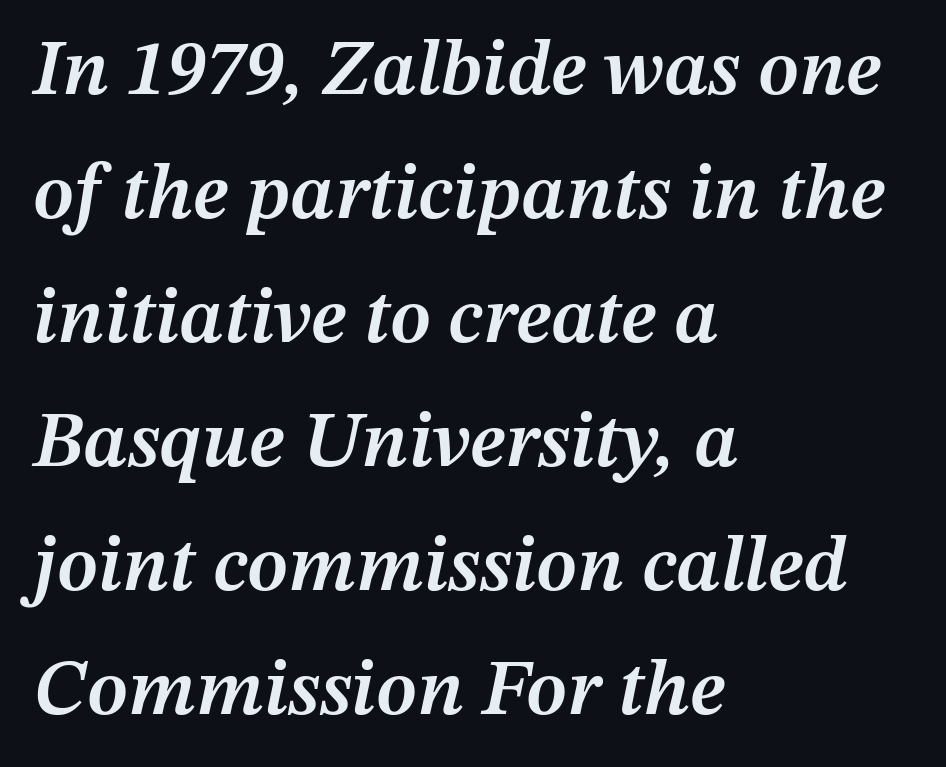
Q: Is the text bold? A: Semi-bold.
Q: Is the text italic (slanted)? A: Yes, it leans right by about 12 degrees.
Q: Is the text underlined? A: No.
Q: How is the paragraph aligned? A: Left-aligned.
Q: Is the spacing between letters normal or unusually wide? A: Normal.
Q: Is the spacing between lines tight, normal or loose? A: Normal.
Q: Width (condensed, normal, or wide)? A: Normal.
Q: Stroke contrast? A: Medium.
Q: x-height? A: Medium.
Q: Monospaced? A: No.
